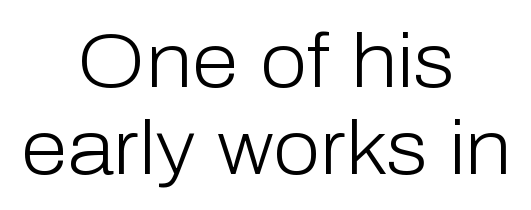
Q: Is the text bold? A: No.
Q: Is the text italic (slanted)? A: No, it is upright.
Q: Is the typeface a serif or a sans-serif typeface? A: Sans-serif.
Q: Is the text underlined? A: No.
Q: How is the paragraph aligned? A: Centered.
Q: Is the spacing between letters normal or unusually wide? A: Normal.
Q: Is the spacing between lines tight, normal or loose? A: Tight.
Q: Width (condensed, normal, or wide)? A: Normal.
Q: Stroke contrast? A: Low.
Q: x-height? A: Medium.
Q: Monospaced? A: No.
